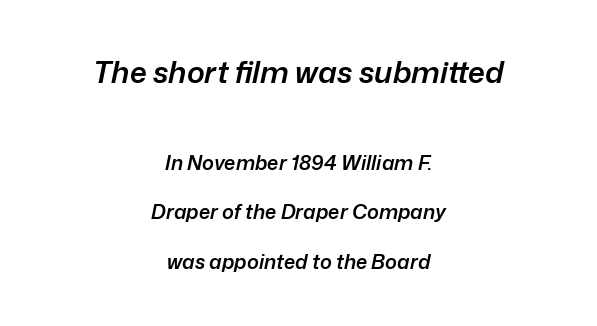
Moderately thickened strokes mark this as semibold type. Looks like regular typesetting: each glyph gets only the width it needs. Notice how the passage keeps no hard edge, just a central spine. Nothing unusual about the tracking: characters are spaced as the font intends.
